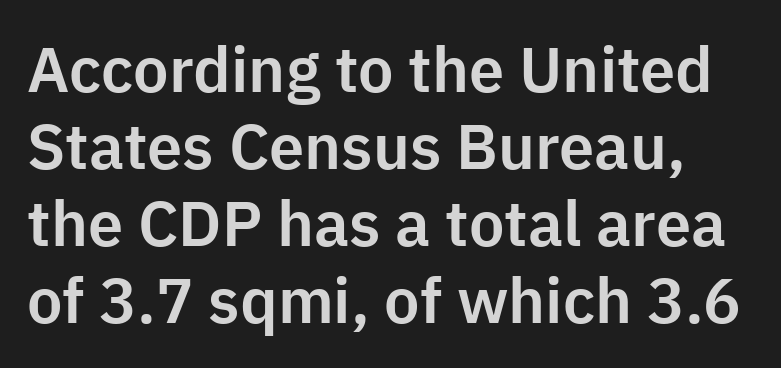
The glyphs are unaccompanied by any horizontal stroke below them. Think of a printed novel: that variable character pitch is what you see here. The rendering keeps characters at their native spacing. This is sans-serif lettering, the kind often seen on screens and signage.
